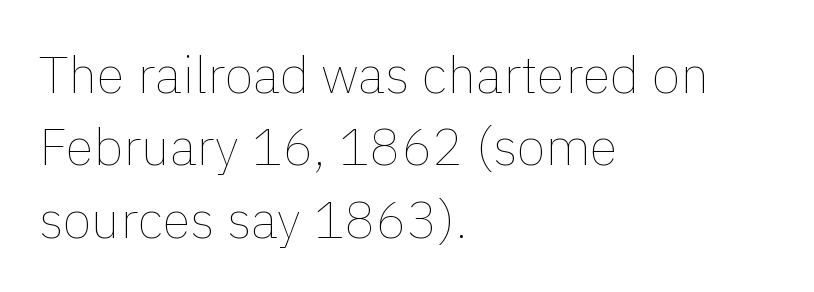
The image shows 52 px thin type, upright; set left-aligned, normal line spacing (1.39x), normal letter spacing, not underlined; a medium x-height.
